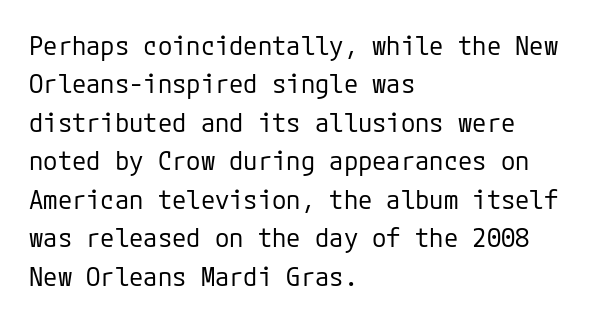
The image shows 26 px text type, upright; set left-aligned, normal line spacing (1.48x), normal letter spacing, not underlined.
